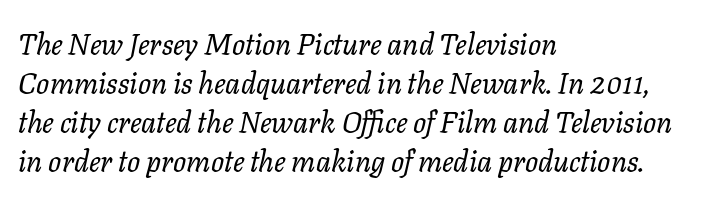
Q: Is the text bold? A: No.
Q: Is the text italic (slanted)? A: Yes, it leans right by about 11 degrees.
Q: Is the text underlined? A: No.
Q: How is the paragraph aligned? A: Left-aligned.
Q: Is the spacing between letters normal or unusually wide? A: Normal.
Q: Is the spacing between lines tight, normal or loose? A: Normal.
Q: Width (condensed, normal, or wide)? A: Normal.
Q: Stroke contrast? A: Low.
Q: x-height? A: Medium.
Q: Monospaced? A: No.
